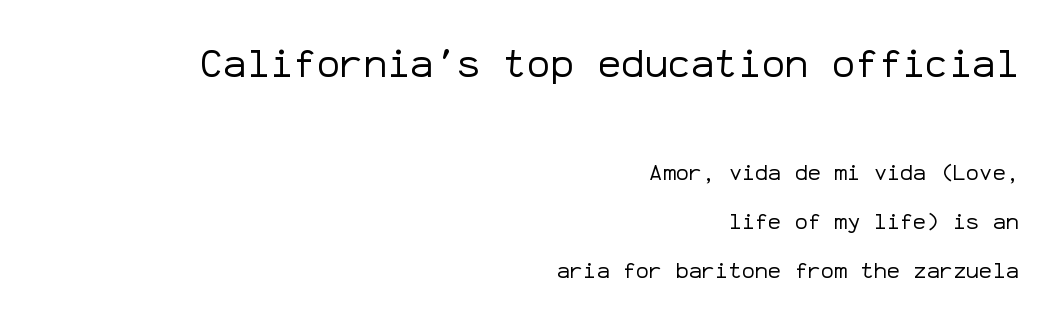
Posture: upright roman. Look at the tracking — it's just the regular setting, nothing added. How would I describe the line gaps? Wide and relaxed. Two sizes are in play, and the larger belongs to the first block.
